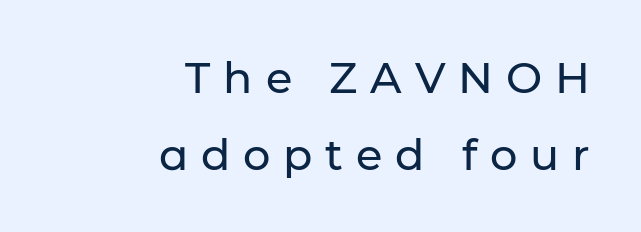
Does the copy run flush right? Yes — the right margin is perfectly even. Beneath every word, the page is bare. Letterform terminals end flat and unadorned throughout the passage. The face used here is proportionally spaced, like ordinary book or web type. The letters stand straight up with perfectly vertical stems. Spacing between characters has been opened up far beyond the box default.
